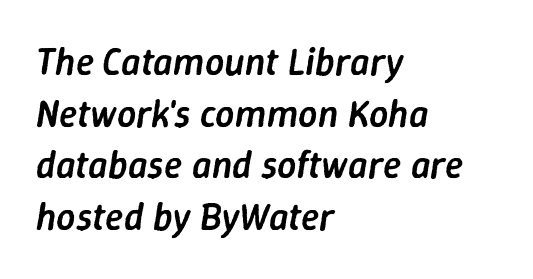
Q: Is the text bold? A: Semi-bold.
Q: Is the text italic (slanted)? A: Yes, it leans right by about 9 degrees.
Q: Is the text underlined? A: No.
Q: How is the paragraph aligned? A: Left-aligned.
Q: Is the spacing between letters normal or unusually wide? A: Normal.
Q: Is the spacing between lines tight, normal or loose? A: Normal.
Q: Width (condensed, normal, or wide)? A: Normal.
Q: Stroke contrast? A: Low.
Q: x-height? A: Medium.
Q: Monospaced? A: No.
